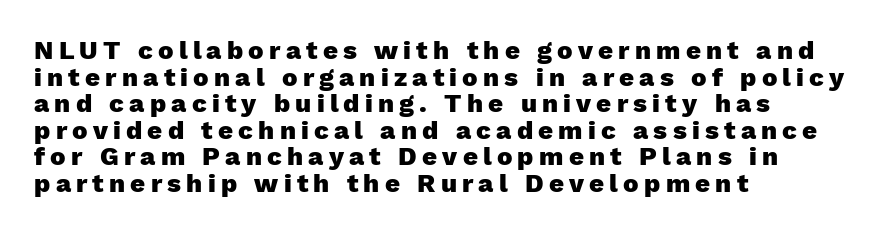
The image shows 26 px bold type, upright; set left-aligned, tight line spacing (1.02x), unusually wide letter spacing (+0.2 em), not underlined.
